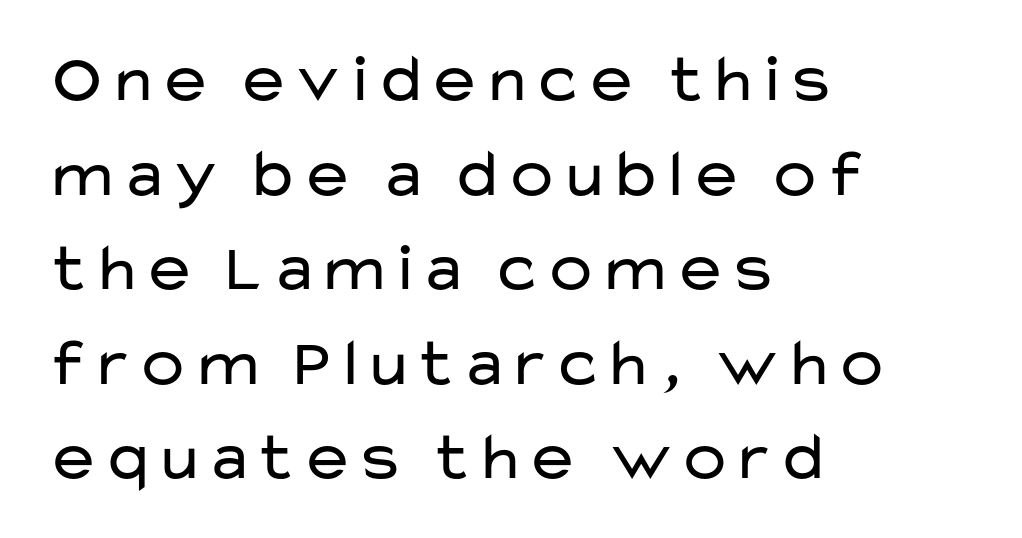
Words appear dense and cohesive because spacing is normal. Each letter's strokes conclude bluntly, with no projecting serifs. This is roman type, the default non-slanted kind. Is this a heavy cut? Hardly; it is regular or lighter. Any mark beneath the type? The region is blank.
